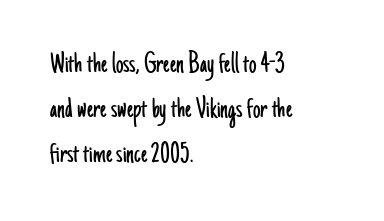
The image shows 30 px light, condensed sans-serif type, upright; set left-aligned, normal line spacing (1.5x), normal letter spacing, not underlined; low stroke contrast and a small x-height.
